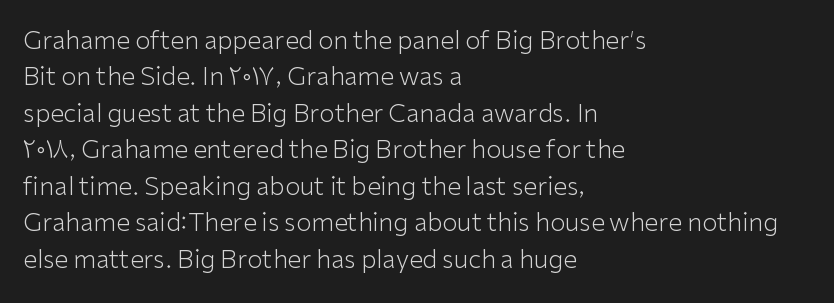
In terms of posture, this sample is upright. The passage shown has conventional tracking throughout. The zone under the glyphs is completely vacant. The lines are quadded left. These glyphs show unthickened strokes, regular width or finer. Rows of type keep a routine distance in the vertical direction.
